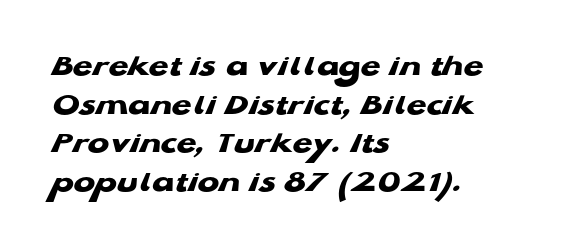
Compared with a centered layout, this one pins lines to the left instead. Quick note: underline off. The typeface chosen for these lines omits serifs. Does extra space separate the letters? No, they use regular spacing. Does the weight exceed regular? Yes, all the way to bold. You could not count columns in this text — the font is proportionally spaced.
